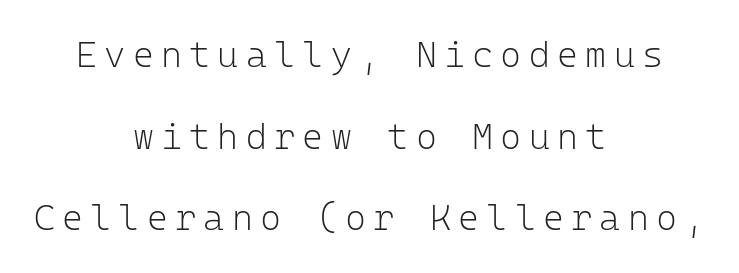
{"serif": "no", "italic": "no", "bold": "no", "weight": "light", "width": "normal", "stroke_contrast": "low", "x_height": "medium", "monospaced": "yes", "underline": "no", "align": "center", "line_spacing": "loose", "line_spacing_ratio": 2.27, "letter_spacing": "wide", "letter_spacing_em": 0.2, "glyph_px": 36}
